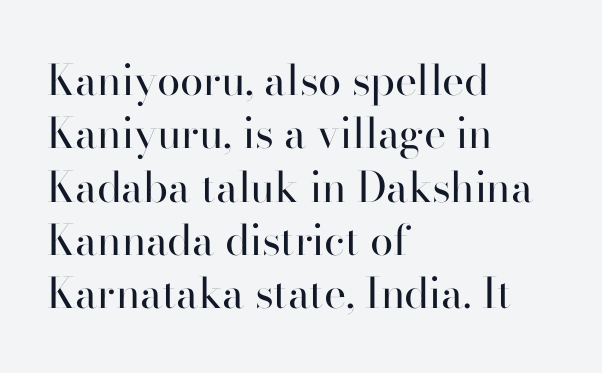
The rendering uses a moderate line-height, typical for paragraphs. Do the letters lean? They stand straight. Character widths vary here, with narrow letters taking less room than wide ones. The baseline area is clear.
